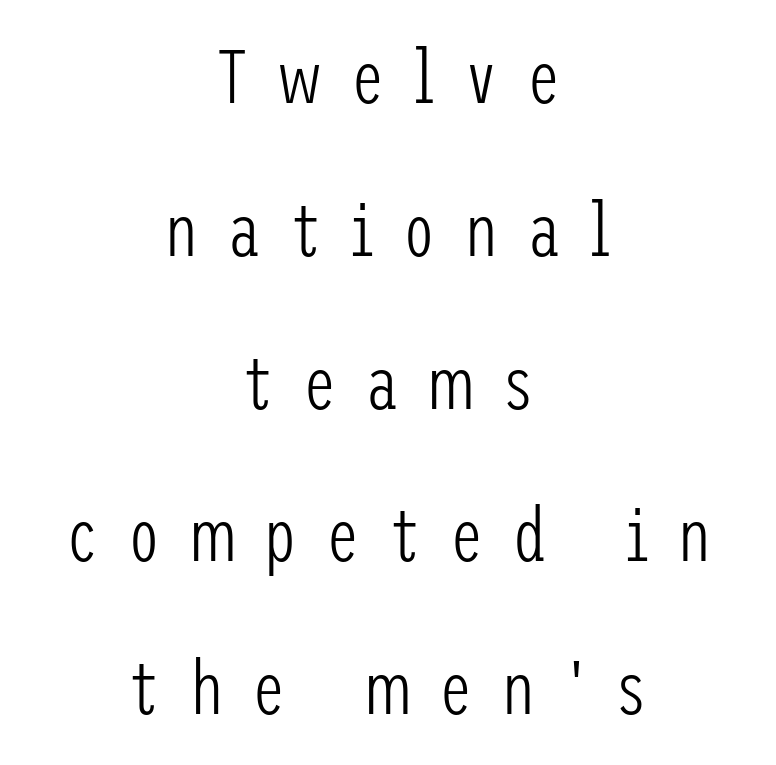
The image shows 76 px light, condensed sans-serif type, upright; set centered, loose line spacing (2.01x), unusually wide letter spacing (+0.37 em), not underlined; low stroke contrast and a medium x-height.
